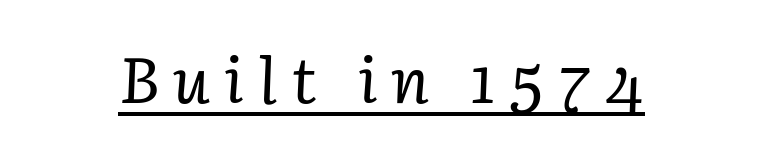
The image shows 64 px regular-weight serif type, italic (leaning right); set unusually wide letter spacing (+0.22 em), underlined; low stroke contrast and a medium x-height.
